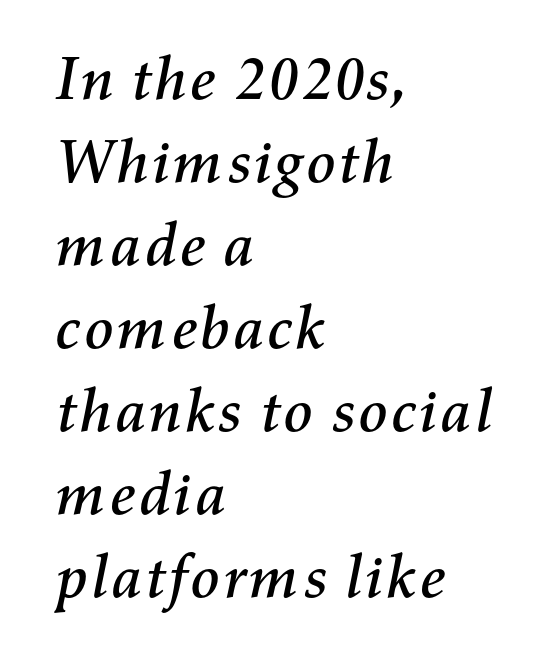
Q: Is the text italic (slanted)? A: Yes, it leans right by about 11 degrees.
Q: Is the text underlined? A: No.
Q: How is the paragraph aligned? A: Left-aligned.
Q: Is the spacing between letters normal or unusually wide? A: Normal.
Q: Is the spacing between lines tight, normal or loose? A: Normal.
Q: Width (condensed, normal, or wide)? A: Normal.
Q: Stroke contrast? A: Medium.
Q: x-height? A: Medium.
Q: Monospaced? A: No.
